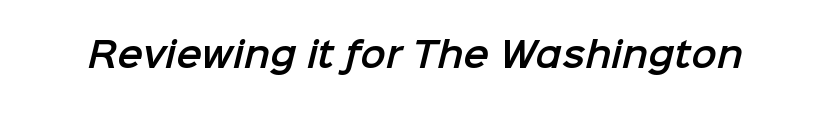
Words float on clear page, feet unadorned. Nothing sits at the stroke ends, so this counts as sans-serif. Caption: standard tracking, unaltered. Here the designer chose a conventional face with non-uniform glyph widths.
